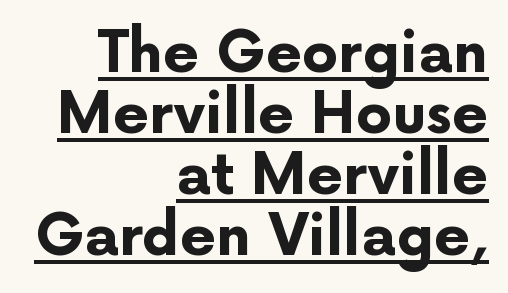
{"serif": "no", "italic": "no", "bold": "yes", "weight": "bold", "width": "normal", "stroke_contrast": "low", "x_height": "medium", "monospaced": "no", "underline": "yes", "align": "right", "line_spacing": "tight", "line_spacing_ratio": 1.07, "letter_spacing": "normal", "letter_spacing_em": 0.0, "glyph_px": 57}
